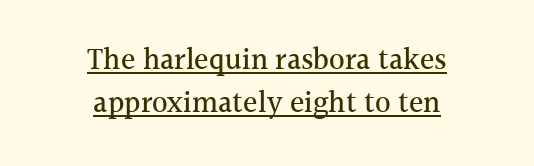
Q: Is the text italic (slanted)? A: No, it is upright.
Q: Is the typeface a serif or a sans-serif typeface? A: Serif.
Q: Is the text underlined? A: Yes.
Q: How is the paragraph aligned? A: Centered.
Q: Is the spacing between letters normal or unusually wide? A: Normal.
Q: Is the spacing between lines tight, normal or loose? A: Normal.
Q: Width (condensed, normal, or wide)? A: Normal.
Q: x-height? A: Medium.
Q: Monospaced? A: No.
